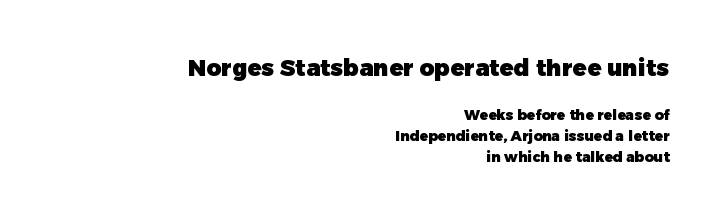
Q: Is the text bold? A: Yes.
Q: Is the text italic (slanted)? A: No, it is upright.
Q: Is the text underlined? A: No.
Q: How is the paragraph aligned? A: Right-aligned.
Q: Is the spacing between letters normal or unusually wide? A: Normal.
Q: Is the spacing between lines tight, normal or loose? A: Normal.
Q: Which block of text is set in a larger size, the first (top) or the second (bottom)? A: The first (top) one.
